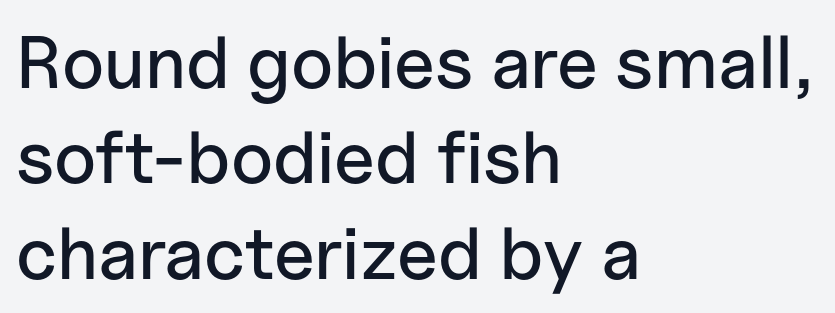
{"serif": "no", "italic": "no", "width": "normal", "stroke_contrast": "low", "x_height": "medium", "monospaced": "no", "underline": "no", "align": "left", "line_spacing": "normal", "line_spacing_ratio": 1.29, "letter_spacing": "normal", "letter_spacing_em": 0.0, "glyph_px": 74}
